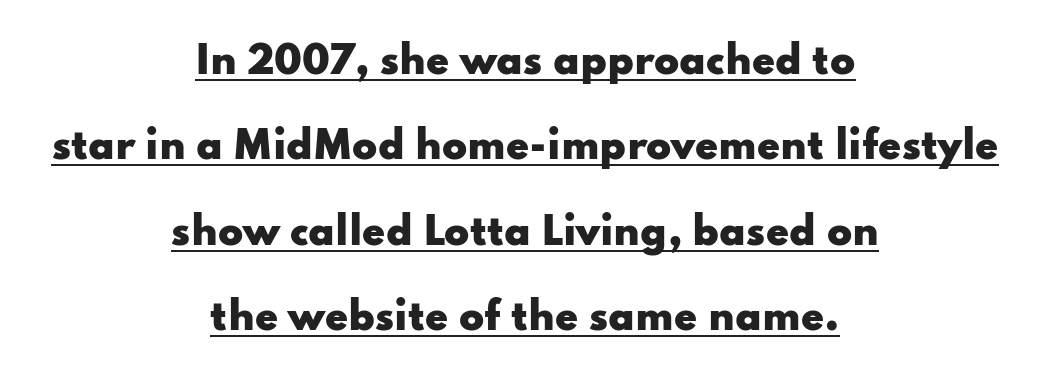
Is the letter spacing exaggerated? No — it looks like the ordinary default. Note: no serifs on the glyphs. The paragraph has two soft edges and a firm central axis. Is there any slant? The stems are plumb.
